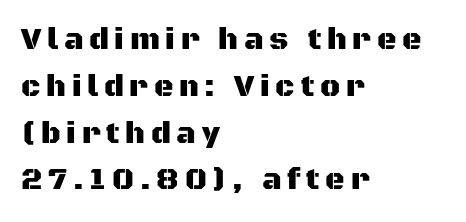
The rendering shows plain stroke endings on the letterforms — a sans-serif design. Looks like regular typesetting: each glyph gets only the width it needs. Normally led — the rows are evenly, conventionally spaced. These lines were composed using upright roman letters. Every row of glyphs begins at an identical x-position on the left. A clean baseline with only descenders dipping below it.
